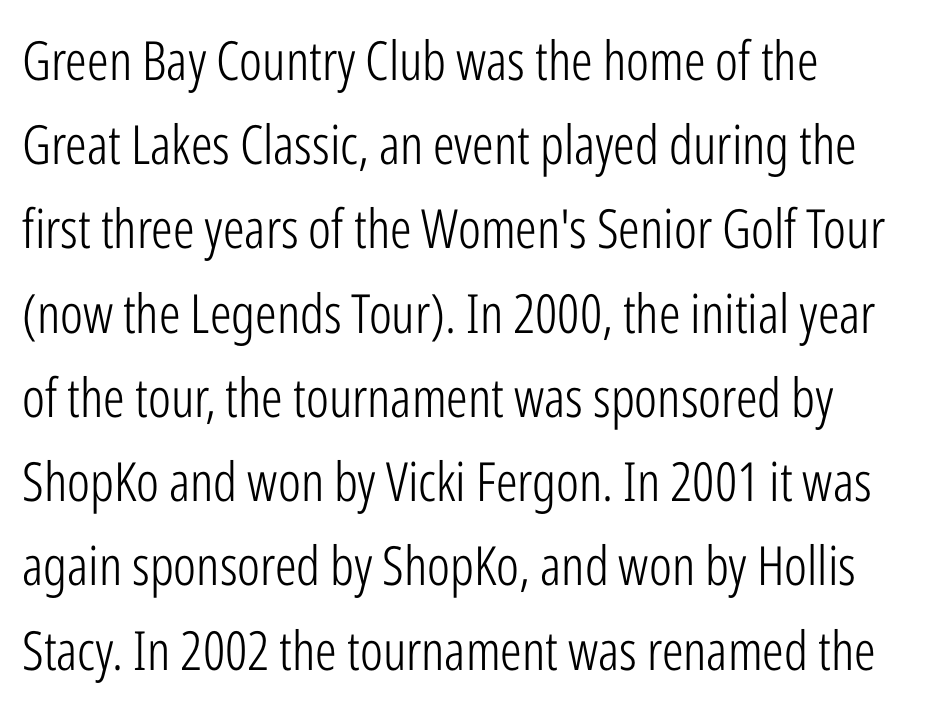
The image shows 54 px light, condensed sans-serif type, upright; set left-aligned, normal line spacing (1.56x), normal letter spacing, not underlined; low stroke contrast and a medium x-height.
